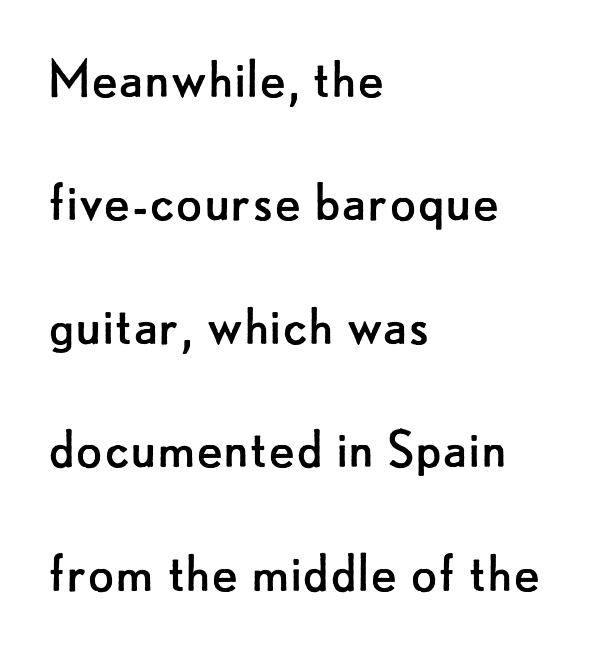
{"serif": "no", "italic": "no", "bold": "no", "weight": "regular", "width": "normal", "stroke_contrast": "low", "x_height": "small", "monospaced": "no", "underline": "no", "align": "left", "line_spacing": "loose", "line_spacing_ratio": 1.99, "letter_spacing": "normal", "letter_spacing_em": 0.0, "glyph_px": 62}
